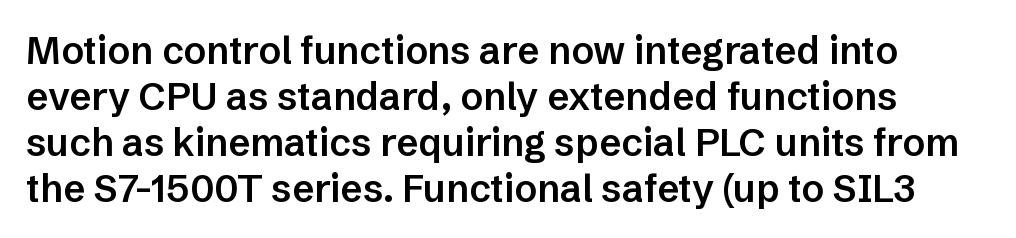
Q: Is the text bold? A: Semi-bold.
Q: Is the text italic (slanted)? A: No, it is upright.
Q: Is the typeface a serif or a sans-serif typeface? A: Sans-serif.
Q: Is the text underlined? A: No.
Q: Is the spacing between letters normal or unusually wide? A: Normal.
Q: Width (condensed, normal, or wide)? A: Normal.
Q: Stroke contrast? A: Low.
Q: x-height? A: Medium.
Q: Monospaced? A: No.
